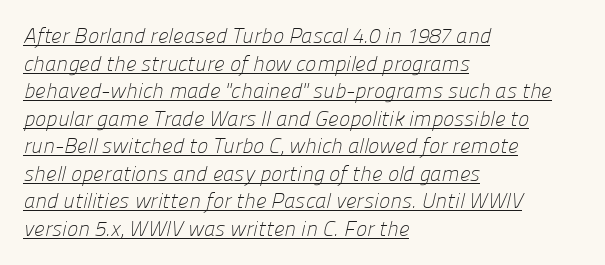
Q: Is the text bold? A: No.
Q: Is the text underlined? A: Yes.
Q: How is the paragraph aligned? A: Left-aligned.
Q: Is the spacing between letters normal or unusually wide? A: Normal.
Q: Is the spacing between lines tight, normal or loose? A: Normal.
